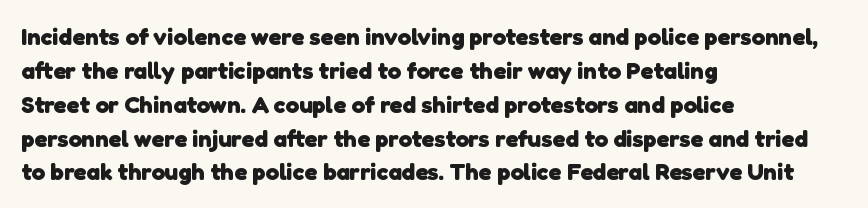
Q: Is the text bold? A: Yes.
Q: Is the text underlined? A: No.
Q: How is the paragraph aligned? A: Left-aligned.
Q: Is the spacing between letters normal or unusually wide? A: Normal.
Q: Is the spacing between lines tight, normal or loose? A: Normal.
